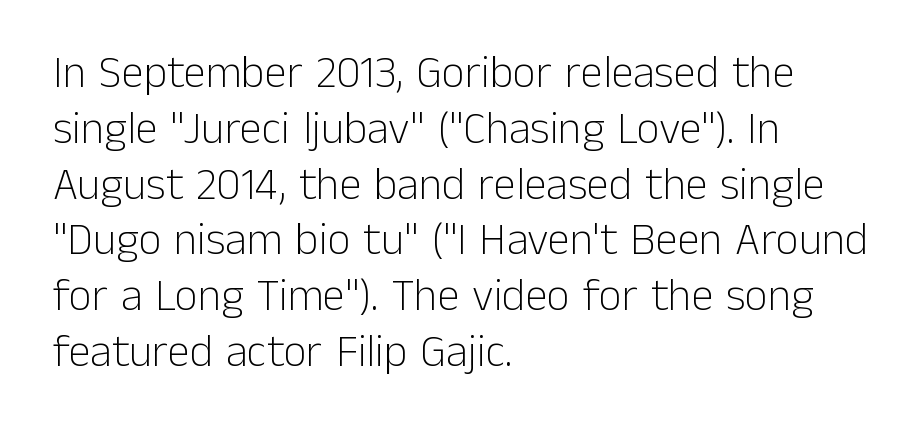
Each letter keeps its own natural width here, so spacing adapts to shape. It's the straight-up-and-down kind of type. The horizontal fit of the characters is conventional and even. One-word summary of the alignment: left. Stems and bowls with no extra thickness — not bold. The baseline area is clear.
